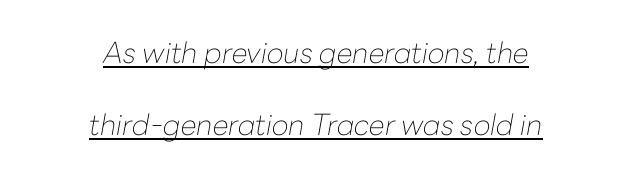
{"italic": "yes", "lean": "right", "slant_degrees": 10, "bold": "no", "weight": "thin", "width": "normal", "stroke_contrast": "low", "x_height": "medium", "monospaced": "no", "underline": "yes", "align": "center", "line_spacing": "loose", "line_spacing_ratio": 2.48, "letter_spacing": "normal", "letter_spacing_em": 0.0, "glyph_px": 29}
